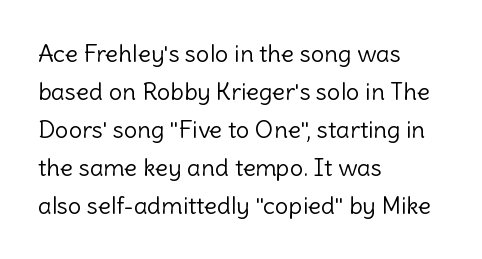
{"italic": "no", "bold": "no", "underline": "no", "align": "left", "line_spacing": "normal", "line_spacing_ratio": 1.58, "letter_spacing": "normal", "letter_spacing_em": 0.0, "glyph_px": 24}
